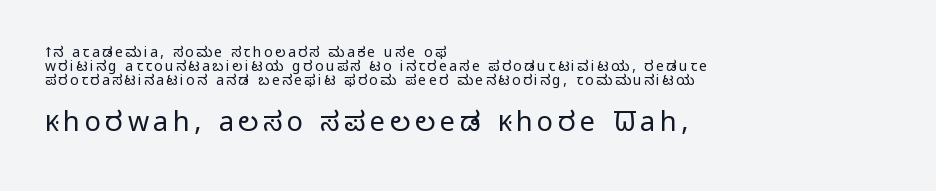
Q: Is the text bold? A: No.
Q: Is the text italic (slanted)? A: No, it is upright.
Q: Is the text underlined? A: No.
Q: How is the paragraph aligned? A: Left-aligned.
Q: Is the spacing between lines tight, normal or loose? A: Tight.
Q: Which block of text is set in a larger size, the first (top) or the second (bottom)? A: The second (bottom) one.
